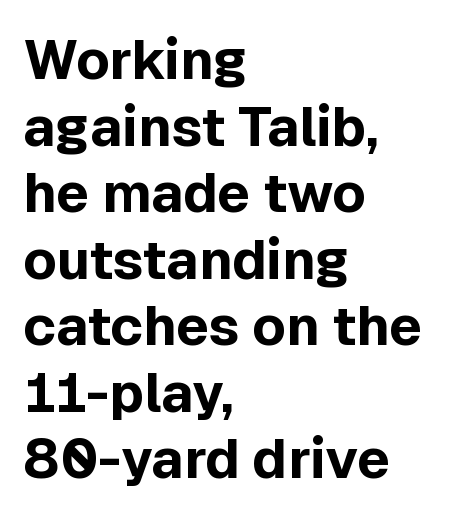
The letters carry no serifs — their stems end cleanly without finishing strokes. Alignment: flush left. Chunky letters — that's bold for sure. Underline: absent. Character widths vary here, with narrow letters taking less room than wide ones. Here the glyphs are tracked normally, forming tight word shapes.
